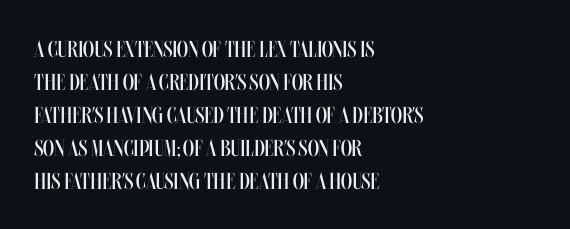
Does extra space separate the letters? No, they use regular spacing. The rendering anchors every line to the left-hand side. The axis of the letterforms is exactly vertical. These lines sit exactly where default settings would place them. Ink coverage per letter is moderate at most. Bare-footed words on every line.
